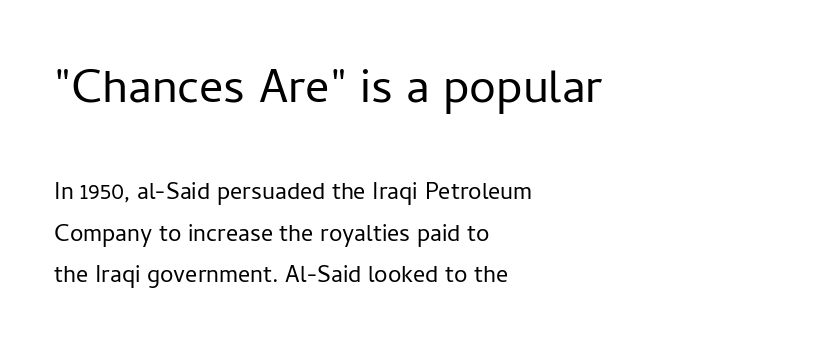
The image shows 48 px regular-weight sans-serif type, upright; set left-aligned, line spacing 1.73x, normal letter spacing, not underlined; the first (top) block is 2.0x larger; low stroke contrast and a medium x-height.
